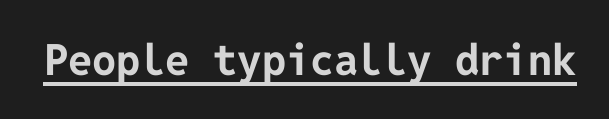
{"serif": "no", "italic": "no", "bold": "yes", "weight": "bold", "width": "normal", "stroke_contrast": "low", "x_height": "medium", "underline": "yes", "letter_spacing": "normal", "letter_spacing_em": 0.0, "glyph_px": 43}
